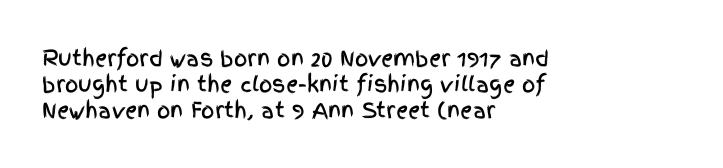
Q: Is the text italic (slanted)? A: No, it is upright.
Q: Is the text underlined? A: No.
Q: How is the paragraph aligned? A: Left-aligned.
Q: Is the spacing between letters normal or unusually wide? A: Normal.
